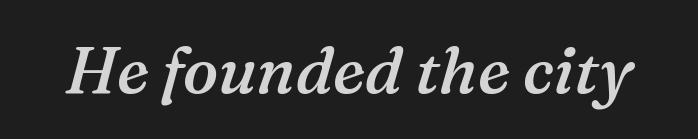
Type style note: has serifs. Looks like regular typesetting: each glyph gets only the width it needs. Any mark beneath the type? The region is blank. A semibold gives these letters moderate extra thickness, short of bold. Emphasis-style slanted type is in use.
